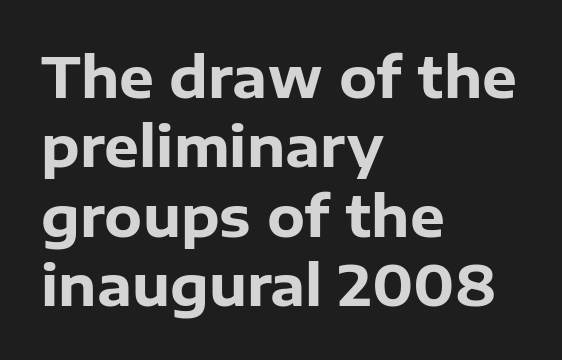
The letters sit at their default tracking, neither squeezed nor spread. Compared with an ordinary text face, these strokes are far heavier — a full bold. In CSS terms this would be text-align: left. No italicization has been applied; the sample stays upright. The typeface chosen for these lines omits serifs.
